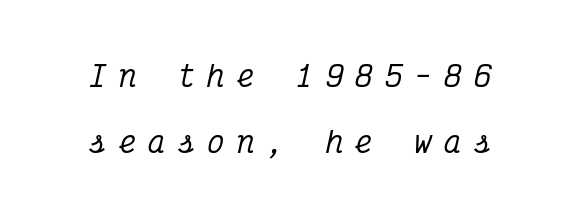
Q: Is the text italic (slanted)? A: Yes, it leans right by about 12 degrees.
Q: Is the typeface a serif or a sans-serif typeface? A: Serif.
Q: Is the text underlined? A: No.
Q: Is the spacing between letters normal or unusually wide? A: Unusually wide.
Q: Is the spacing between lines tight, normal or loose? A: Loose.
Q: Width (condensed, normal, or wide)? A: Condensed.
Q: Stroke contrast? A: Medium.
Q: x-height? A: Medium.
Q: Monospaced? A: Yes.
